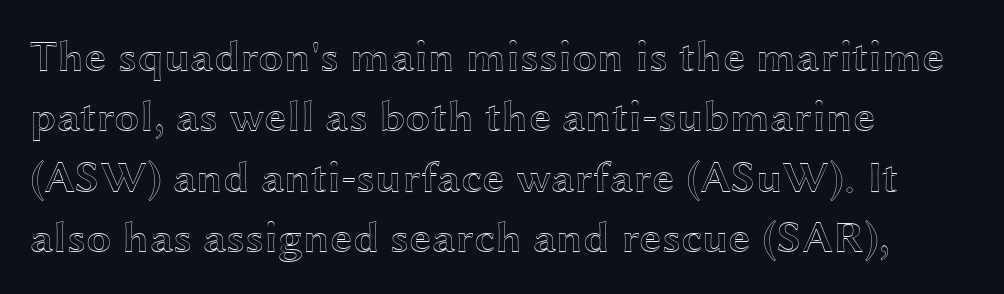
Q: Is the text italic (slanted)? A: No, it is upright.
Q: Is the text underlined? A: No.
Q: How is the paragraph aligned? A: Left-aligned.
Q: Is the spacing between letters normal or unusually wide? A: Normal.
Q: Is the spacing between lines tight, normal or loose? A: Normal.
Q: Width (condensed, normal, or wide)? A: Wide.
Q: x-height? A: Medium.
Q: Monospaced? A: No.
